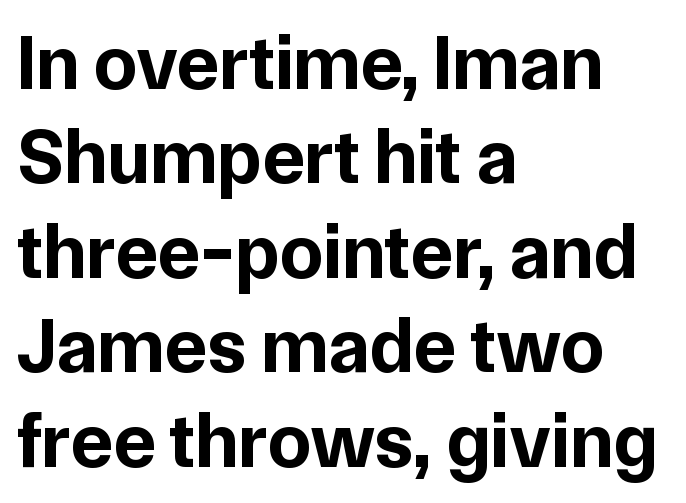
{"serif": "no", "italic": "no", "bold": "yes", "weight": "bold", "width": "normal", "stroke_contrast": "low", "x_height": "medium", "monospaced": "no", "underline": "no", "align": "left", "line_spacing_ratio": 1.21, "letter_spacing": "normal", "letter_spacing_em": 0.0, "glyph_px": 78}
